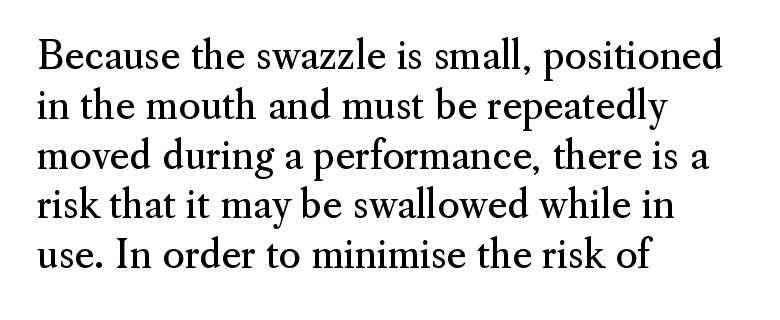
The lines are quadded left. Are there feet on the stems? There are — it's a serif. The block of text has a typical density, with ordinary space between rows. Short note: letters normally spaced.
